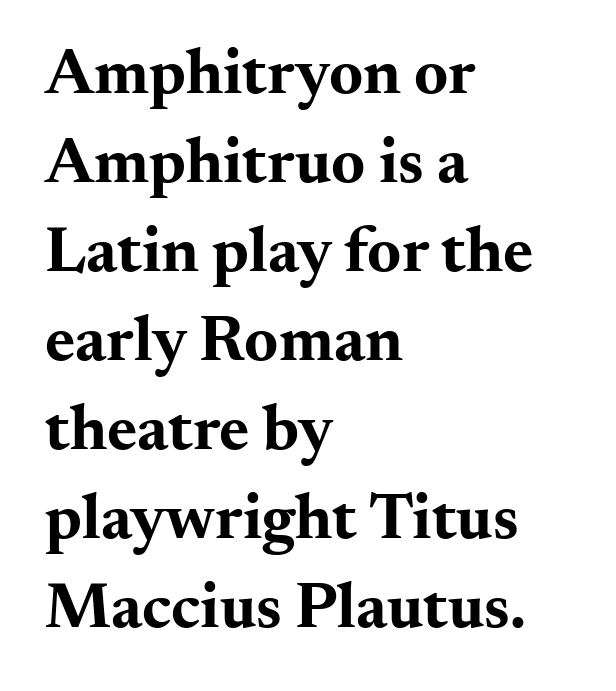
The image shows 65 px bold, wide serif type, upright; set left-aligned, normal line spacing (1.37x), normal letter spacing, not underlined; medium stroke contrast and a small x-height.
